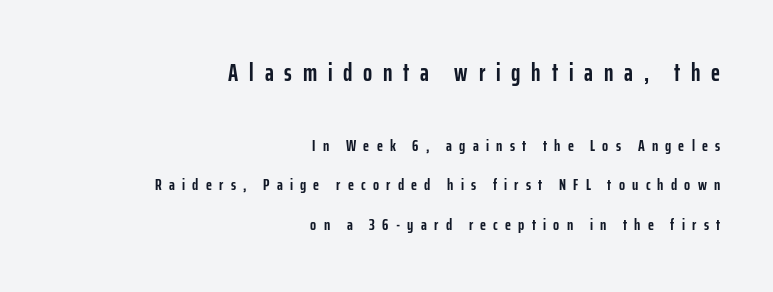
A roman cut, with each character standing at attention. No word sits above an underline. The face used here is rendered with a markedly widened letterfit. Of the two passages, the one on top uses the larger point size. Compared with an ordinary text face, these strokes are far heavier — a full bold. The ragged edge is on the left, which tells us the setting is flush right.
